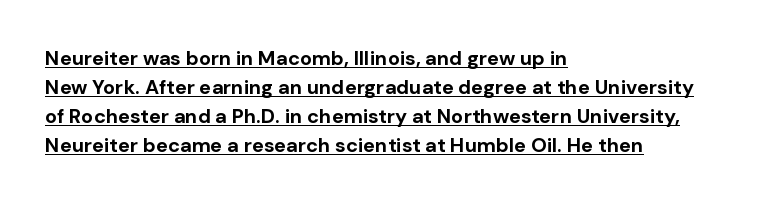
Students, note that the glyphs here touch the page at normal intervals. The rows are spaced the way most documents space them. Heavy-handed strokes throughout: this text is bold. These lines are set flush left with a ragged right edge.
